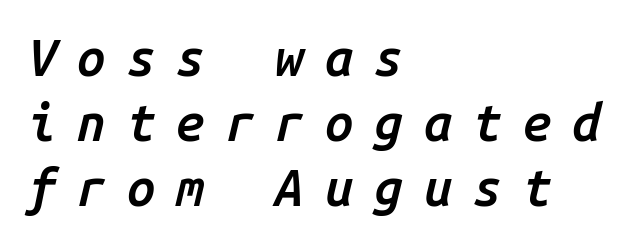
Q: Is the text bold? A: Semi-bold.
Q: Is the text italic (slanted)? A: Yes, it leans right by about 14 degrees.
Q: Is the text underlined? A: No.
Q: How is the paragraph aligned? A: Left-aligned.
Q: Is the spacing between letters normal or unusually wide? A: Unusually wide.
Q: Is the spacing between lines tight, normal or loose? A: Normal.
Q: Width (condensed, normal, or wide)? A: Normal.
Q: Stroke contrast? A: Low.
Q: x-height? A: Medium.
Q: Monospaced? A: Yes.
